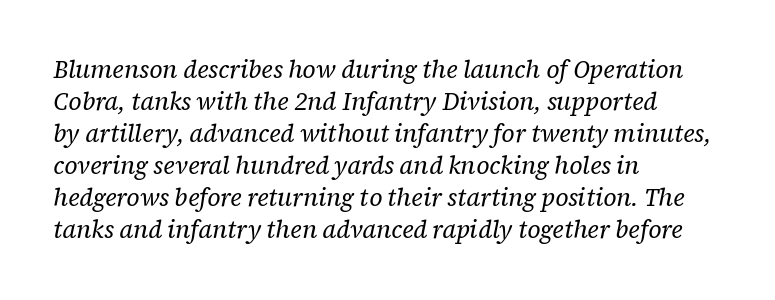
The rag falls on the right side of this text block. Just letters on the line, the space beneath them empty. Quick note: interline space is typical. Tracking here is standard; glyphs follow each other at the usual distance.
